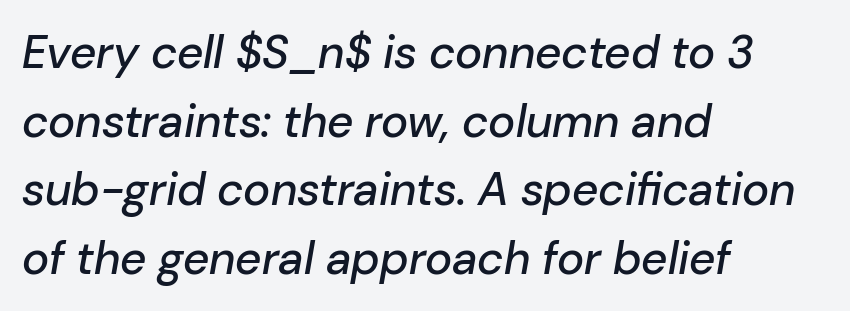
The image shows 46 px text type, italic (leaning right); set left-aligned, normal line spacing (1.49x), normal letter spacing, not underlined; low stroke contrast and a medium x-height.
